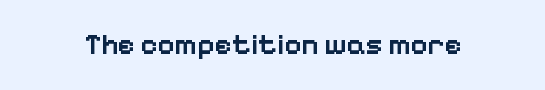
{"serif": "no", "italic": "no", "bold": "semi", "weight": "semibold", "width": "normal", "stroke_contrast": "low", "x_height": "medium", "monospaced": "no", "underline": "no", "letter_spacing": "normal", "letter_spacing_em": 0.0, "glyph_px": 29}
